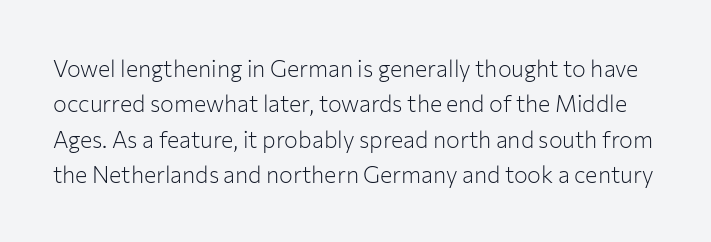
The image shows 23 px text type, upright; set normal line spacing (1.54x), normal letter spacing, not underlined.
